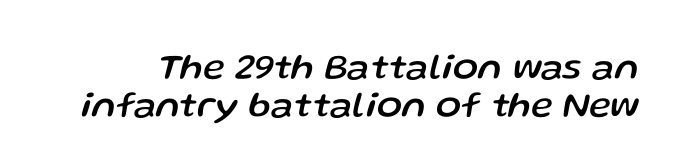
{"italic": "yes", "lean": "right", "slant_degrees": 13, "width": "normal", "stroke_contrast": "low", "x_height": "medium", "monospaced": "no", "underline": "no", "line_spacing": "tight", "line_spacing_ratio": 1.03, "letter_spacing": "normal", "letter_spacing_em": 0.0, "glyph_px": 37}
